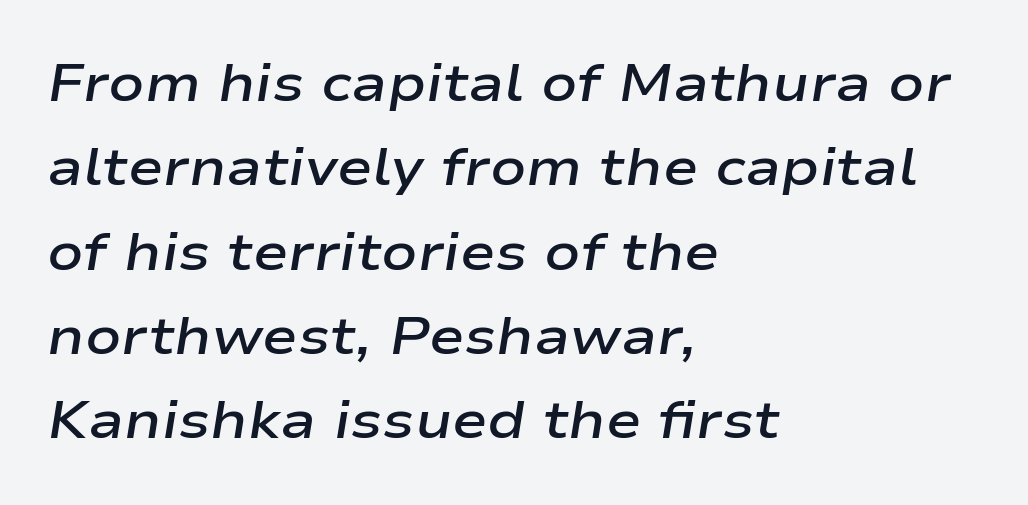
{"italic": "yes", "lean": "right", "slant_degrees": 9, "bold": "semi", "weight": "semibold", "width": "wide", "stroke_contrast": "low", "x_height": "medium", "monospaced": "no", "underline": "no", "align": "left", "line_spacing": "normal", "line_spacing_ratio": 1.59, "letter_spacing": "normal", "letter_spacing_em": 0.0, "glyph_px": 53}
